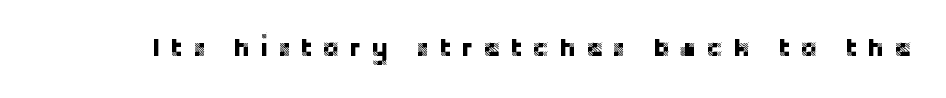
Clear beneath every line of the passage. Tall strokes in this sample are plumb rather than angled. The letters are spread apart with noticeably loose tracking.
